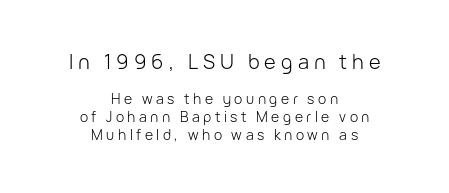
Q: Is the text bold? A: No.
Q: Is the text italic (slanted)? A: No, it is upright.
Q: Is the text underlined? A: No.
Q: How is the paragraph aligned? A: Centered.
Q: Is the spacing between letters normal or unusually wide? A: Unusually wide.
Q: Is the spacing between lines tight, normal or loose? A: Normal.
Q: Which block of text is set in a larger size, the first (top) or the second (bottom)? A: The first (top) one.
